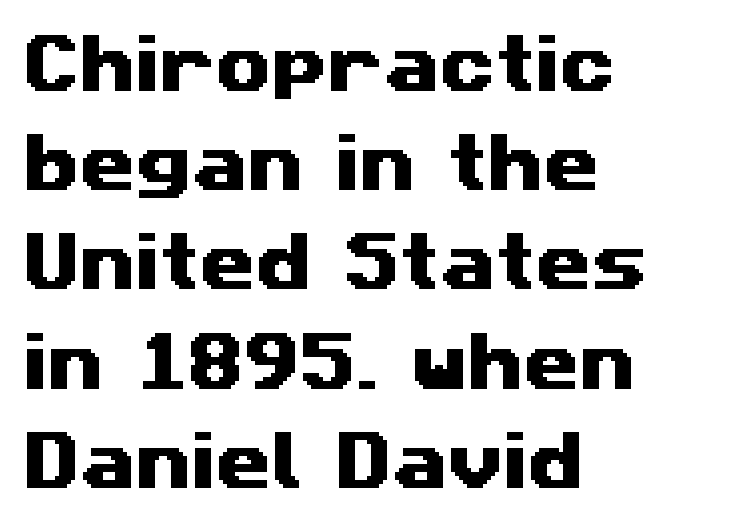
{"serif": "no", "width": "wide", "stroke_contrast": "medium", "x_height": "medium", "monospaced": "no", "underline": "no", "align": "left", "line_spacing": "normal", "line_spacing_ratio": 1.55, "letter_spacing": "normal", "letter_spacing_em": 0.0, "glyph_px": 64}
